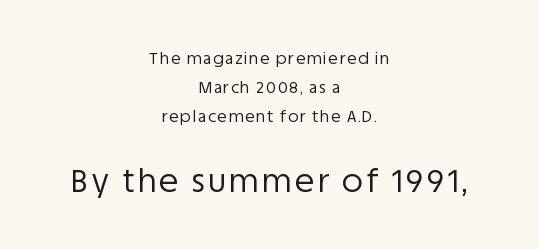
Q: Is the text bold? A: No.
Q: Is the text italic (slanted)? A: No, it is upright.
Q: Is the typeface a serif or a sans-serif typeface? A: Sans-serif.
Q: Is the text underlined? A: No.
Q: How is the paragraph aligned? A: Centered.
Q: Which block of text is set in a larger size, the first (top) or the second (bottom)? A: The second (bottom) one.
Q: Width (condensed, normal, or wide)? A: Normal.
Q: Stroke contrast? A: Low.
Q: x-height? A: Large.
Q: Monospaced? A: No.
